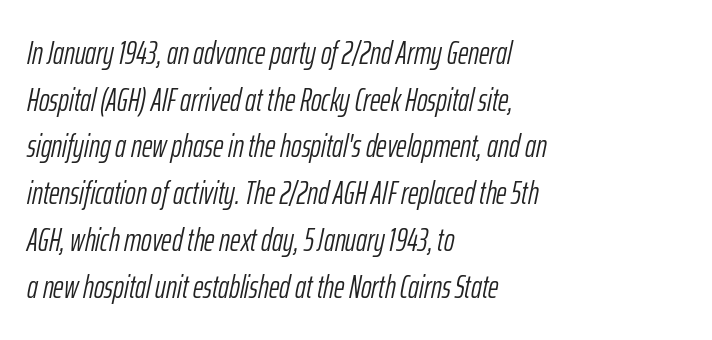
The image shows 32 px light, condensed type, italic (leaning right); set left-aligned, normal line spacing (1.46x), normal letter spacing, not underlined; low stroke contrast and a medium x-height.
